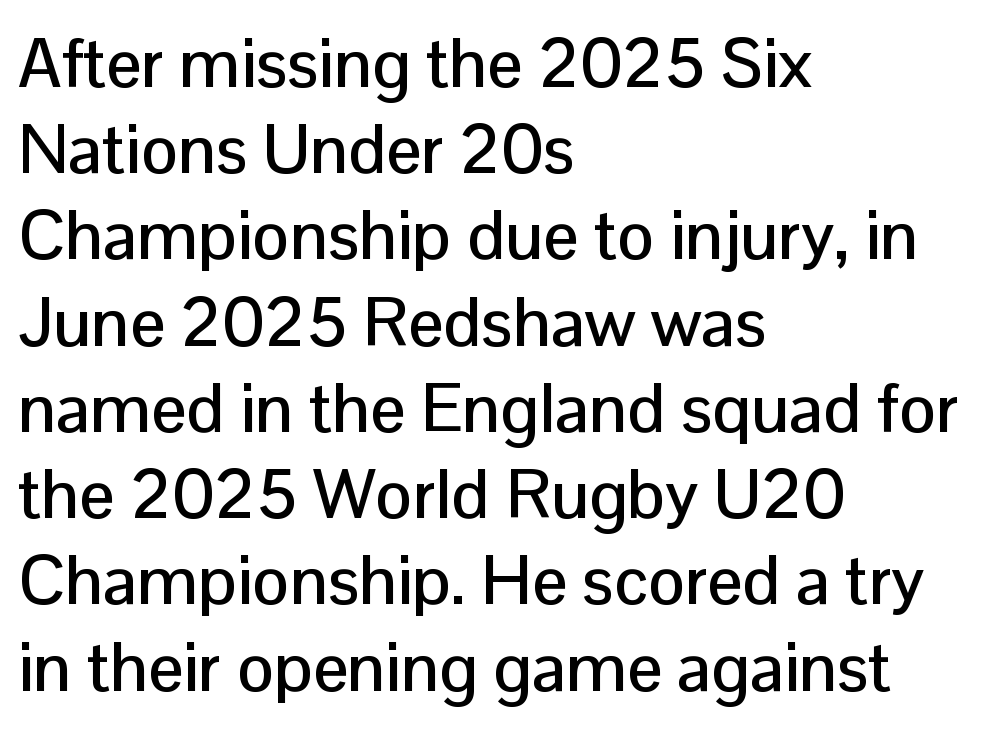
{"serif": "no", "italic": "no", "width": "normal", "stroke_contrast": "low", "x_height": "medium", "monospaced": "no", "underline": "no", "align": "left", "line_spacing": "normal", "line_spacing_ratio": 1.25, "letter_spacing": "normal", "letter_spacing_em": 0.0, "glyph_px": 69}
